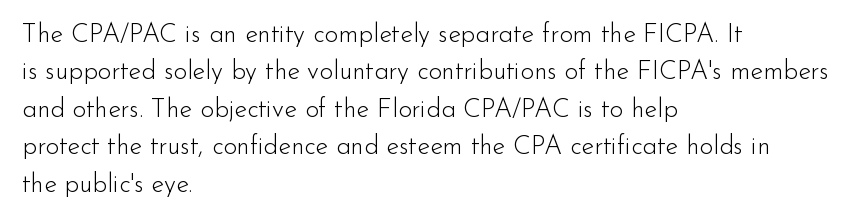
{"italic": "no", "bold": "no", "underline": "no", "align": "left", "line_spacing": "normal", "line_spacing_ratio": 1.44, "letter_spacing": "normal", "letter_spacing_em": 0.0, "glyph_px": 26}
